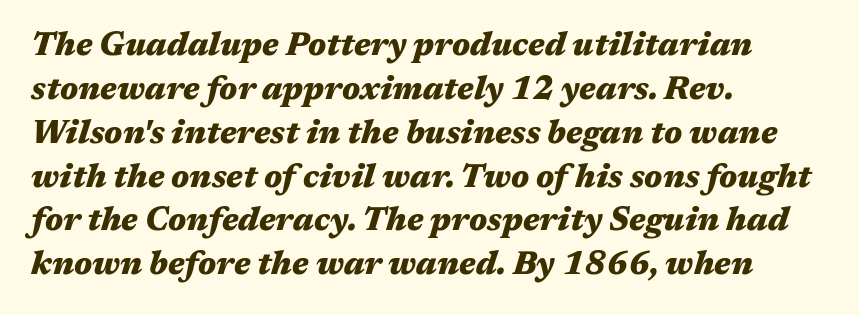
{"italic": "yes", "lean": "right", "slant_degrees": 17, "bold": "yes", "weight": "heavy", "width": "wide", "stroke_contrast": "medium", "x_height": "medium", "monospaced": "no", "underline": "no", "align": "left", "line_spacing": "normal", "line_spacing_ratio": 1.37, "letter_spacing": "normal", "letter_spacing_em": 0.0, "glyph_px": 32}
